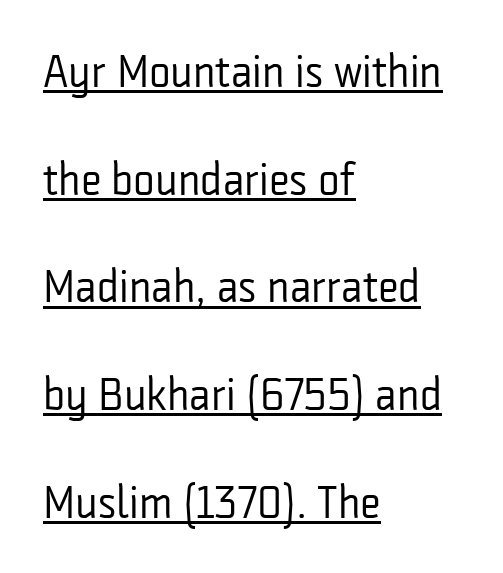
Q: Is the text bold? A: No.
Q: Is the text italic (slanted)? A: No, it is upright.
Q: Is the typeface a serif or a sans-serif typeface? A: Sans-serif.
Q: Is the text underlined? A: Yes.
Q: How is the paragraph aligned? A: Left-aligned.
Q: Is the spacing between letters normal or unusually wide? A: Normal.
Q: Is the spacing between lines tight, normal or loose? A: Loose.
Q: Width (condensed, normal, or wide)? A: Condensed.
Q: Stroke contrast? A: Low.
Q: x-height? A: Medium.
Q: Monospaced? A: No.
